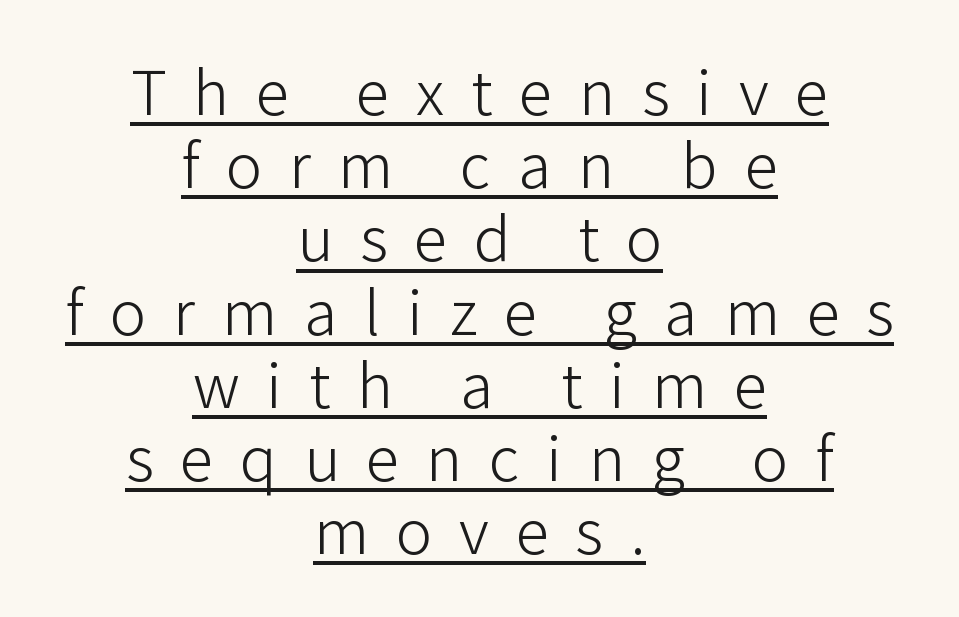
{"serif": "no", "italic": "no", "bold": "no", "weight": "light", "width": "normal", "stroke_contrast": "low", "x_height": "medium", "monospaced": "no", "underline": "yes", "align": "center", "line_spacing_ratio": 1.2, "letter_spacing": "wide", "letter_spacing_em": 0.44, "glyph_px": 61}
